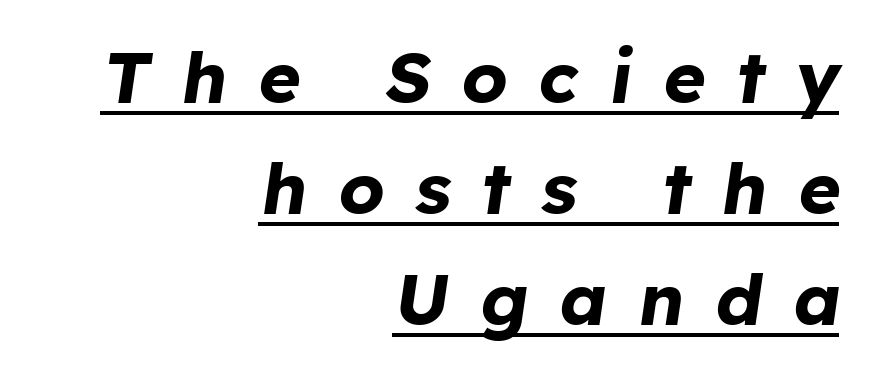
These lines are rendered in a variable-pitch font. Quick note: interline space is typical. Students, observe the line beneath the letters — that is underlining. A dark, heavy texture on the line: the type is bold. Someone cranked the tracking dial way up on this one.
